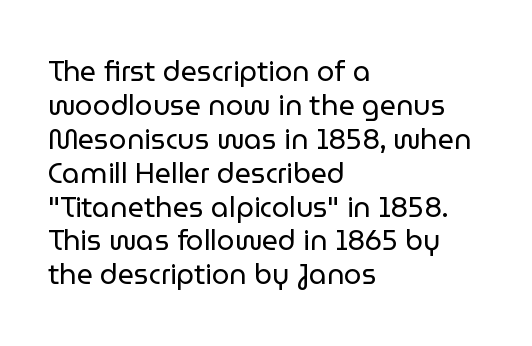
Q: Is the text bold? A: No.
Q: Is the text italic (slanted)? A: No, it is upright.
Q: Is the typeface a serif or a sans-serif typeface? A: Sans-serif.
Q: Is the text underlined? A: No.
Q: How is the paragraph aligned? A: Left-aligned.
Q: Is the spacing between letters normal or unusually wide? A: Normal.
Q: Width (condensed, normal, or wide)? A: Normal.
Q: Stroke contrast? A: Low.
Q: x-height? A: Medium.
Q: Monospaced? A: No.
